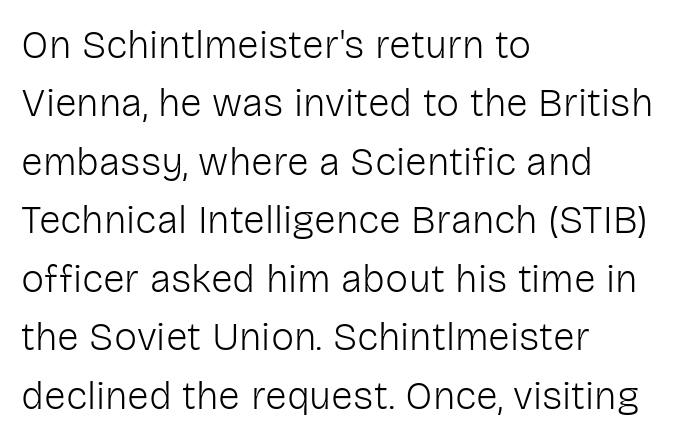
Q: Is the text bold? A: No.
Q: Is the text italic (slanted)? A: No, it is upright.
Q: Is the typeface a serif or a sans-serif typeface? A: Sans-serif.
Q: Is the text underlined? A: No.
Q: How is the paragraph aligned? A: Left-aligned.
Q: Is the spacing between letters normal or unusually wide? A: Normal.
Q: Is the spacing between lines tight, normal or loose? A: Normal.
Q: Width (condensed, normal, or wide)? A: Normal.
Q: Stroke contrast? A: Low.
Q: x-height? A: Medium.
Q: Monospaced? A: No.
